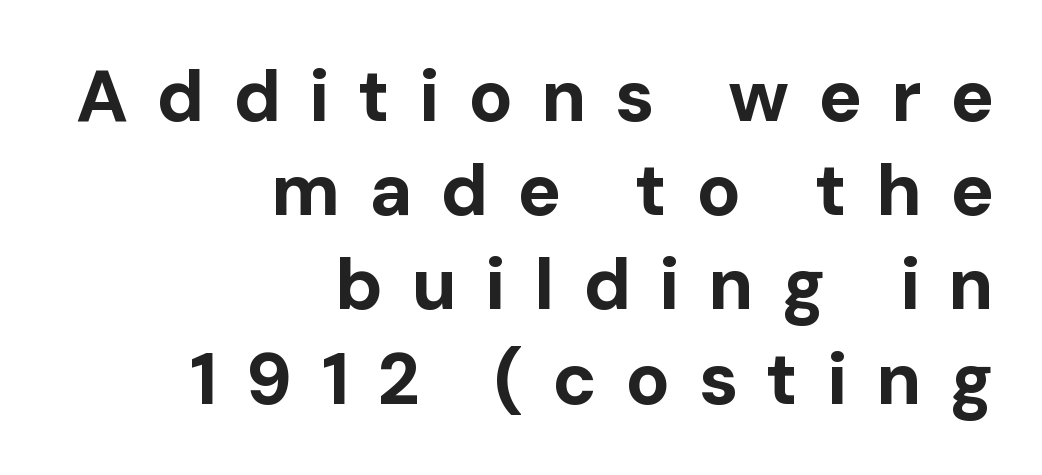
This sample has the flowing, uneven cadence of proportional lettering. If you measured baseline to baseline, you'd find a middling distance. Typeset ragged left — the right edge is the straight one. Nope, no serifs anywhere on these letters.
